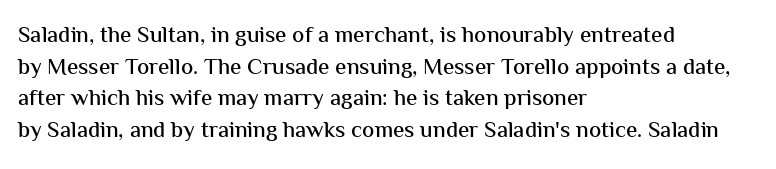
The image shows 23 px text type, upright; set left-aligned, normal line spacing (1.38x), normal letter spacing, not underlined.
